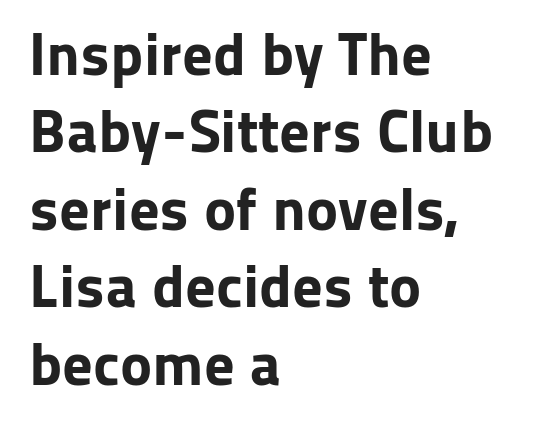
The image shows 61 px bold sans-serif type, upright; set left-aligned, normal line spacing (1.27x), normal letter spacing, not underlined; low stroke contrast and a medium x-height.
